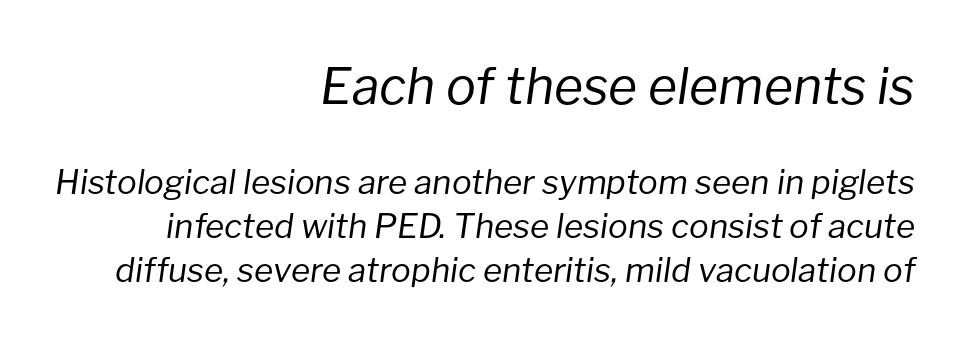
Q: Is the text bold? A: No.
Q: Is the text italic (slanted)? A: Yes, it leans right by about 8 degrees.
Q: Is the text underlined? A: No.
Q: How is the paragraph aligned? A: Right-aligned.
Q: Is the spacing between letters normal or unusually wide? A: Normal.
Q: Is the spacing between lines tight, normal or loose? A: Normal.
Q: Which block of text is set in a larger size, the first (top) or the second (bottom)? A: The first (top) one.
Q: Width (condensed, normal, or wide)? A: Normal.
Q: Stroke contrast? A: Low.
Q: x-height? A: Medium.
Q: Monospaced? A: No.
